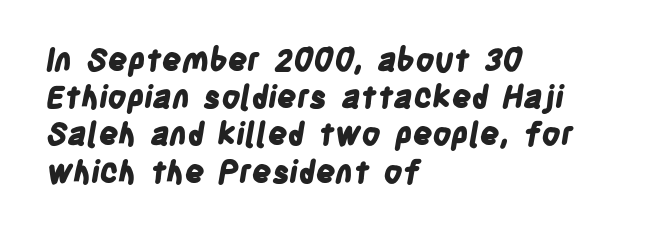
The image shows 31 px bold, condensed sans-serif type; set left-aligned, line spacing 1.2x, normal letter spacing, not underlined; low stroke contrast and a large x-height.
